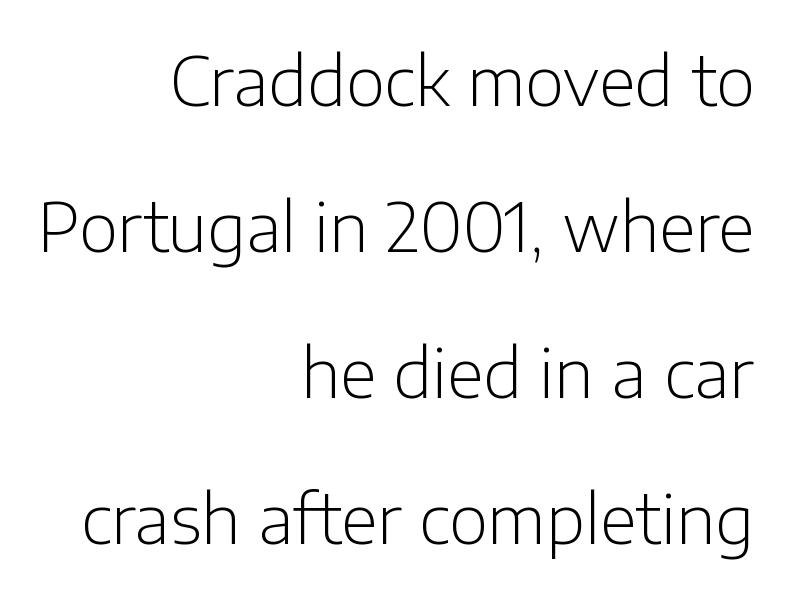
The image shows 67 px light sans-serif type, upright; set right-aligned, loose line spacing (2.18x), normal letter spacing, not underlined; low stroke contrast and a medium x-height.
